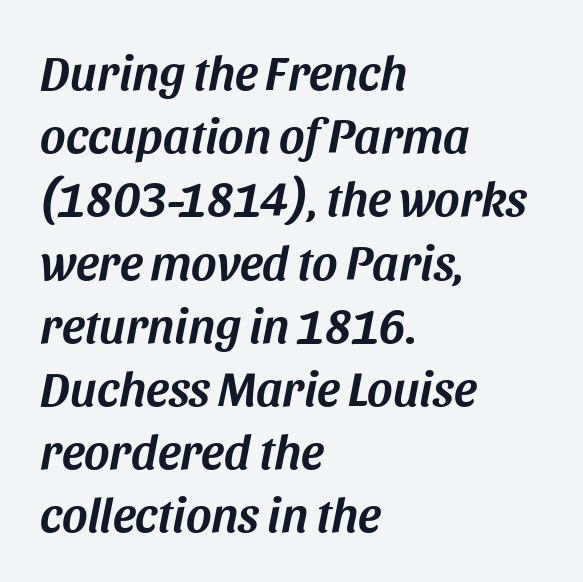
{"italic": "yes", "lean": "right", "slant_degrees": 11, "width": "normal", "stroke_contrast": "medium", "x_height": "large", "monospaced": "no", "underline": "no", "align": "left", "line_spacing": "normal", "line_spacing_ratio": 1.29, "letter_spacing": "normal", "letter_spacing_em": 0.0, "glyph_px": 49}
